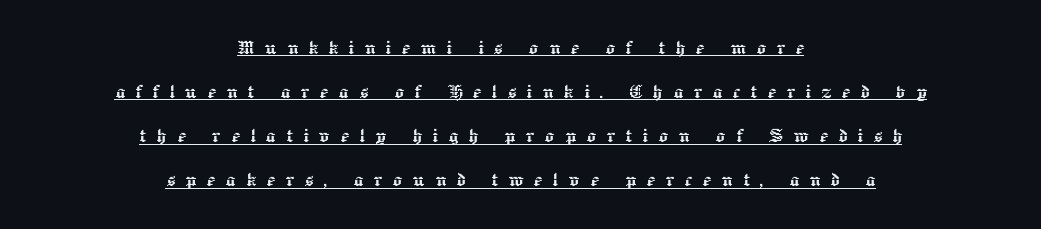
The image shows 23 px text type, upright; set centered, loose line spacing (1.92x), unusually wide letter spacing (+0.45 em), underlined.
